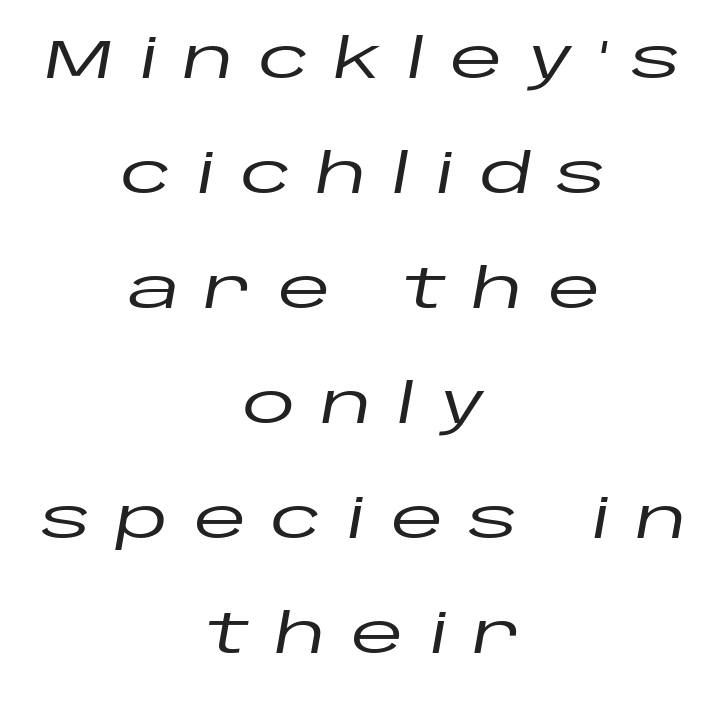
Q: Is the text italic (slanted)? A: Yes, it leans right by about 10 degrees.
Q: Is the text underlined? A: No.
Q: How is the paragraph aligned? A: Centered.
Q: Is the spacing between letters normal or unusually wide? A: Unusually wide.
Q: Is the spacing between lines tight, normal or loose? A: Loose.
Q: Width (condensed, normal, or wide)? A: Wide.
Q: Stroke contrast? A: Low.
Q: x-height? A: Large.
Q: Monospaced? A: No.
